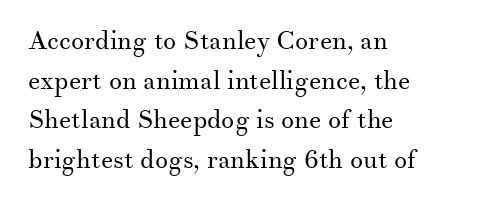
The block of text has a typical density, with ordinary space between rows. The line texture is even and compact thanks to regular tracking. Nothing heavy about these letters — not bold at all. Which margin do the lines hug? The left one — the right edge is uneven.
